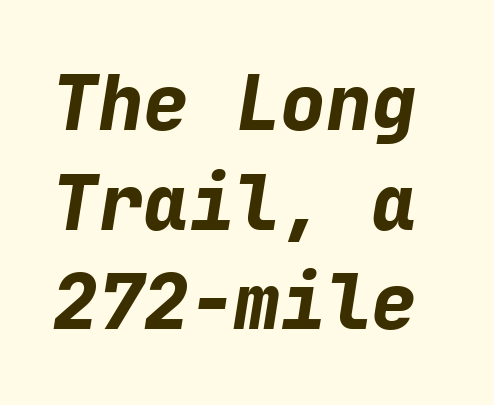
Every letter is thick-stroked: bold, no question. Glance below the letters and you will spot only blank space. The passage shown leans; its letterforms are oblique. Fixed-width glyphs throughout — classic coding-font behaviour. Compared with typical body copy, the letter spacing here is the same. Normally led — the rows are evenly, conventionally spaced.
